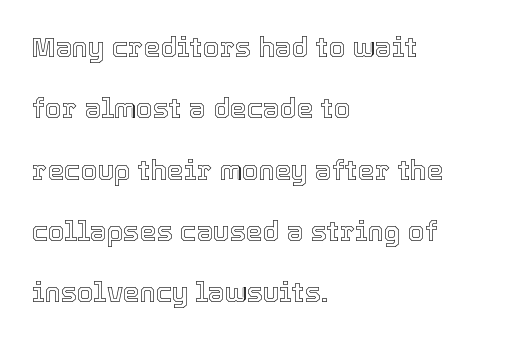
Caption: standard tracking, unaltered. The passage is arranged the way most books set body copy — flush left. The foot of each line stays bare and open. One glance says open: line gaps are wider than usual. It's the straight-up-and-down kind of type.
